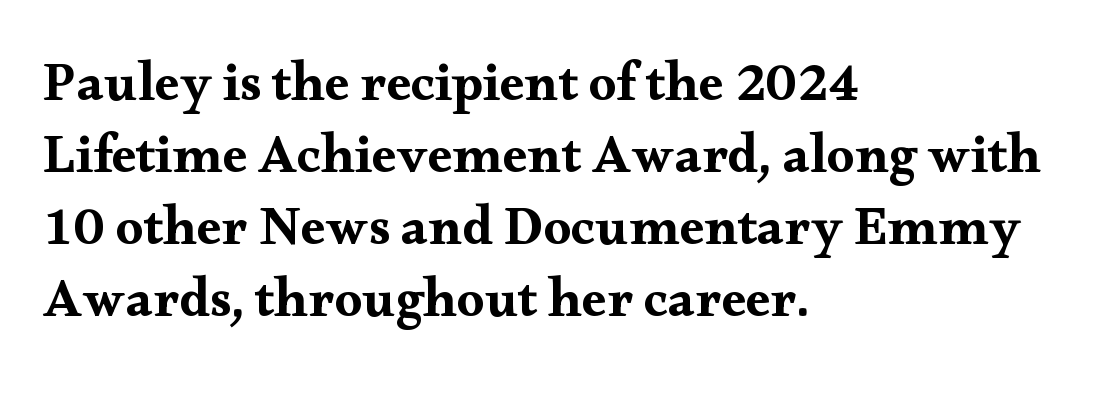
Q: Is the text italic (slanted)? A: No, it is upright.
Q: Is the typeface a serif or a sans-serif typeface? A: Serif.
Q: Is the text underlined? A: No.
Q: How is the paragraph aligned? A: Left-aligned.
Q: Is the spacing between letters normal or unusually wide? A: Normal.
Q: Is the spacing between lines tight, normal or loose? A: Normal.
Q: Width (condensed, normal, or wide)? A: Wide.
Q: Stroke contrast? A: Medium.
Q: x-height? A: Small.
Q: Monospaced? A: No.
